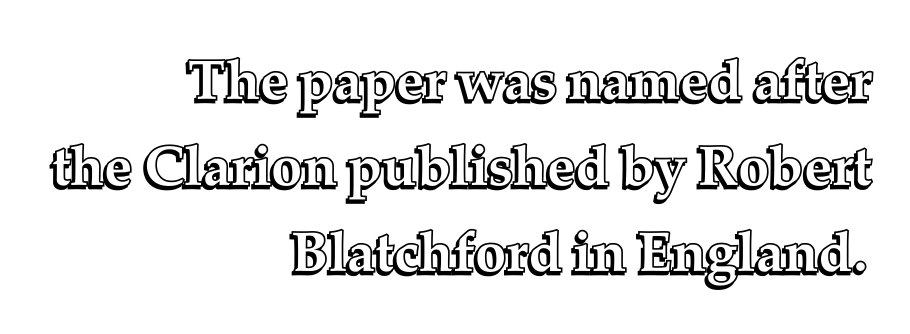
The image shows 56 px text type, upright; set right-aligned, normal line spacing (1.54x), normal letter spacing, not underlined; a medium x-height.
